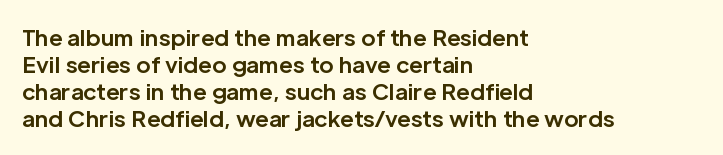
The image shows 22 px bold type, upright; set left-aligned, line spacing 1.23x, normal letter spacing, not underlined.
